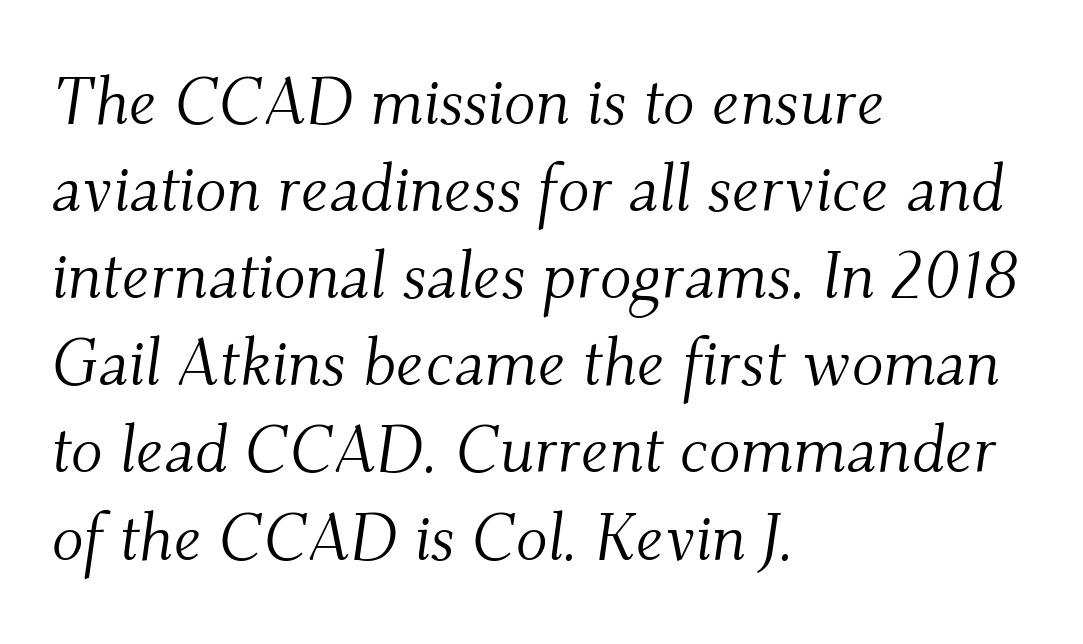
{"serif": "yes", "italic": "yes", "lean": "right", "slant_degrees": 9, "bold": "no", "weight": "light", "width": "normal", "stroke_contrast": "medium", "x_height": "small", "monospaced": "no", "underline": "no", "align": "left", "line_spacing": "normal", "line_spacing_ratio": 1.32, "letter_spacing": "normal", "letter_spacing_em": 0.0, "glyph_px": 66}
